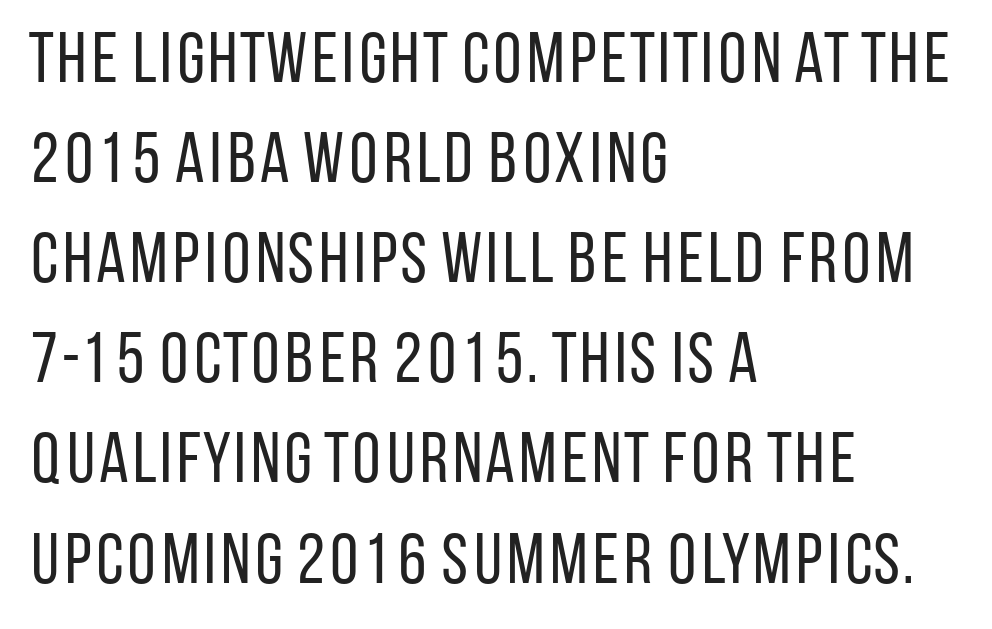
Q: Is the text bold? A: No.
Q: Is the text italic (slanted)? A: No, it is upright.
Q: Is the typeface a serif or a sans-serif typeface? A: Sans-serif.
Q: Is the text underlined? A: No.
Q: How is the paragraph aligned? A: Left-aligned.
Q: Is the spacing between letters normal or unusually wide? A: Normal.
Q: Is the spacing between lines tight, normal or loose? A: Normal.
Q: Width (condensed, normal, or wide)? A: Condensed.
Q: Stroke contrast? A: Low.
Q: x-height? A: Large.
Q: Monospaced? A: No.
